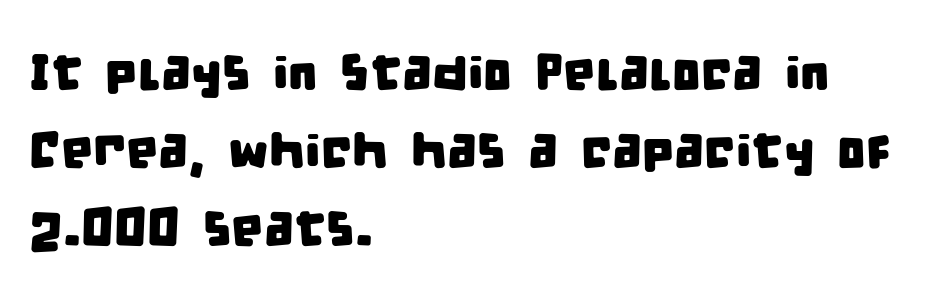
{"serif": "no", "width": "condensed", "stroke_contrast": "low", "x_height": "large", "monospaced": "no", "underline": "no", "align": "left", "line_spacing": "normal", "line_spacing_ratio": 1.53, "letter_spacing": "normal", "letter_spacing_em": 0.0, "glyph_px": 51}
